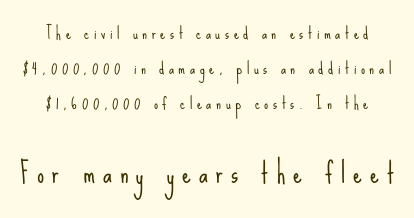
{"serif": "no", "italic": "no", "bold": "no", "weight": "light", "width": "condensed", "stroke_contrast": "low", "x_height": "small", "monospaced": "no", "underline": "no", "align": "center", "line_spacing": "loose", "line_spacing_ratio": 2.19, "letter_spacing": "wide", "letter_spacing_em": 0.29, "larger_block": "second", "size_ratio": 1.75, "glyph_px": 28}
